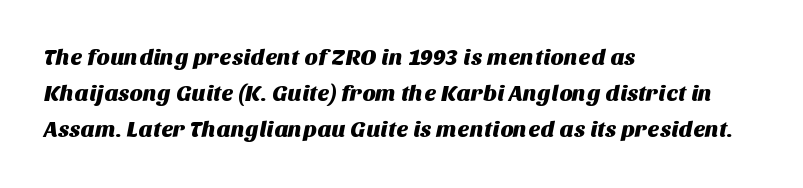
Compared with typical paragraphs, the rows here are spaced about the same. Short note: letters normally spaced. Visually the block forms a straight wall on the left and a jagged coastline on the right. The gap between lines stays unmarked.
